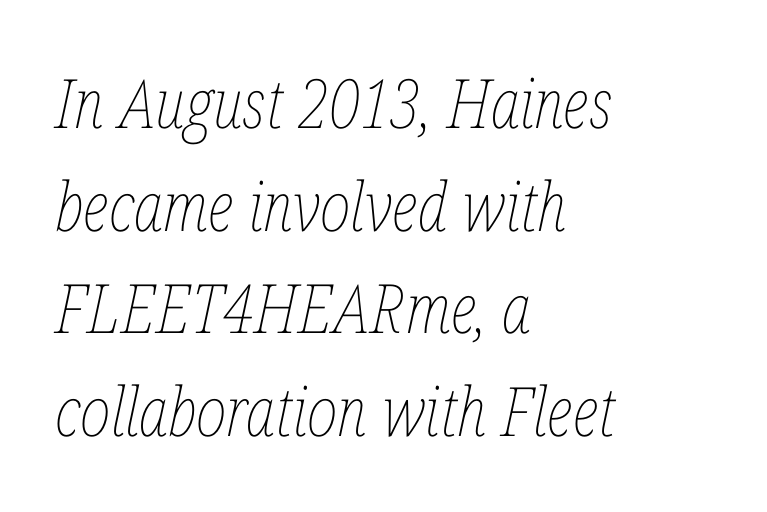
Q: Is the text bold? A: No.
Q: Is the text italic (slanted)? A: Yes, it leans right by about 12 degrees.
Q: Is the text underlined? A: No.
Q: How is the paragraph aligned? A: Left-aligned.
Q: Is the spacing between letters normal or unusually wide? A: Normal.
Q: Is the spacing between lines tight, normal or loose? A: Normal.
Q: Width (condensed, normal, or wide)? A: Condensed.
Q: Stroke contrast? A: Low.
Q: x-height? A: Medium.
Q: Monospaced? A: No.
